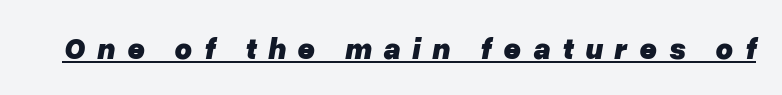
The font's italic variant was chosen for this text. Pretty heavy lettering here — definitely bold. The passage shown is underscored from start to finish. A typesetter would call this proportional, since set widths differ per character. Students, note that the glyphs here are deliberately spaced far apart.
